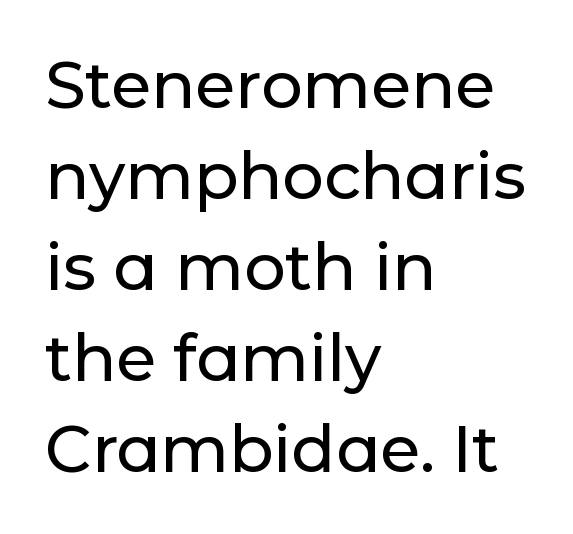
Q: Is the text italic (slanted)? A: No, it is upright.
Q: Is the typeface a serif or a sans-serif typeface? A: Sans-serif.
Q: Is the text underlined? A: No.
Q: How is the paragraph aligned? A: Left-aligned.
Q: Is the spacing between letters normal or unusually wide? A: Normal.
Q: Is the spacing between lines tight, normal or loose? A: Normal.
Q: Width (condensed, normal, or wide)? A: Normal.
Q: Stroke contrast? A: Low.
Q: x-height? A: Medium.
Q: Monospaced? A: No.
